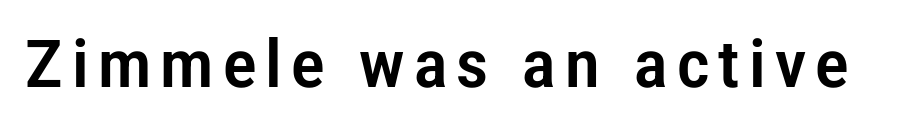
The image shows 66 px condensed sans-serif type, upright; set not underlined; low stroke contrast and a medium x-height.
